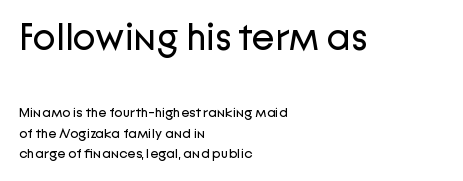
{"serif": "no", "italic": "no", "bold": "no", "weight": "regular", "width": "normal", "stroke_contrast": "low", "x_height": "medium", "monospaced": "no", "underline": "no", "align": "left", "line_spacing": "normal", "line_spacing_ratio": 1.47, "letter_spacing": "normal", "letter_spacing_em": 0.0, "larger_block": "first", "size_ratio": 2.71, "glyph_px": 38}
